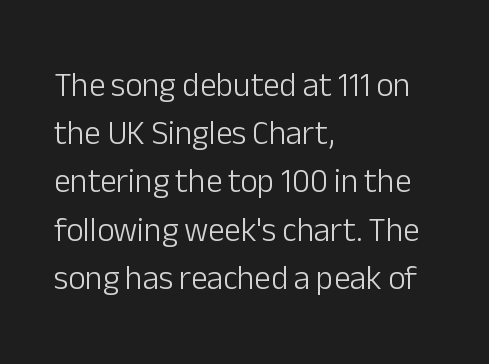
{"serif": "no", "italic": "no", "bold": "no", "weight": "light", "width": "normal", "stroke_contrast": "low", "x_height": "medium", "monospaced": "no", "underline": "no", "align": "left", "line_spacing": "normal", "line_spacing_ratio": 1.46, "letter_spacing": "normal", "letter_spacing_em": 0.0, "glyph_px": 33}
